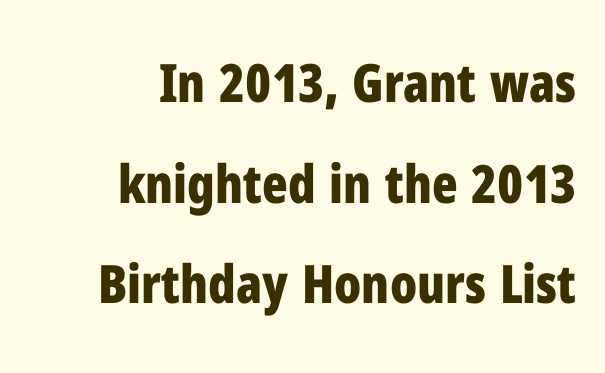
{"serif": "no", "italic": "no", "bold": "yes", "weight": "bold", "width": "condensed", "stroke_contrast": "low", "x_height": "medium", "monospaced": "no", "underline": "no", "align": "right", "line_spacing": "loose", "line_spacing_ratio": 1.9, "letter_spacing": "normal", "letter_spacing_em": 0.0, "glyph_px": 53}
